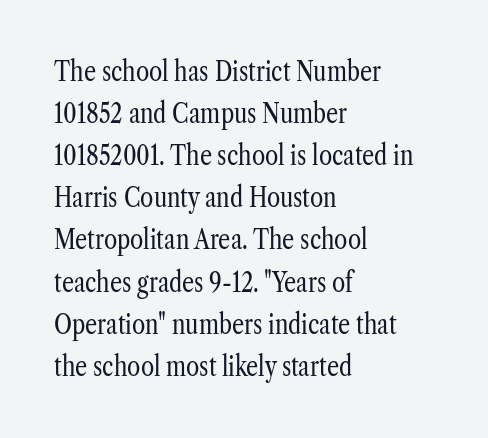
Q: Is the text bold? A: No.
Q: Is the text italic (slanted)? A: No, it is upright.
Q: Is the text underlined? A: No.
Q: How is the paragraph aligned? A: Left-aligned.
Q: Is the spacing between letters normal or unusually wide? A: Normal.
Q: Is the spacing between lines tight, normal or loose? A: Normal.
